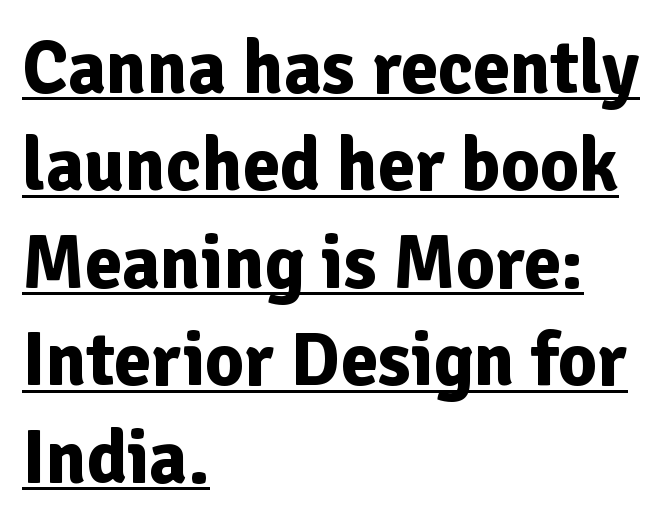
The image shows 75 px bold sans-serif type, upright; set left-aligned, normal line spacing (1.3x), normal letter spacing, underlined; low stroke contrast and a medium x-height.
